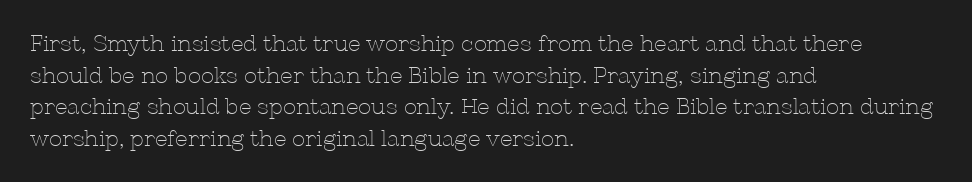
Q: Is the text bold? A: No.
Q: Is the text italic (slanted)? A: No, it is upright.
Q: Is the text underlined? A: No.
Q: How is the paragraph aligned? A: Left-aligned.
Q: Is the spacing between letters normal or unusually wide? A: Normal.
Q: Is the spacing between lines tight, normal or loose? A: Normal.
